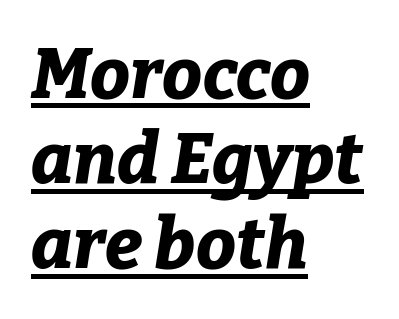
{"italic": "yes", "lean": "right", "slant_degrees": 9, "bold": "yes", "weight": "bold", "width": "normal", "stroke_contrast": "low", "x_height": "medium", "monospaced": "no", "underline": "yes", "align": "left", "line_spacing_ratio": 1.2, "letter_spacing": "normal", "letter_spacing_em": 0.0, "glyph_px": 71}
